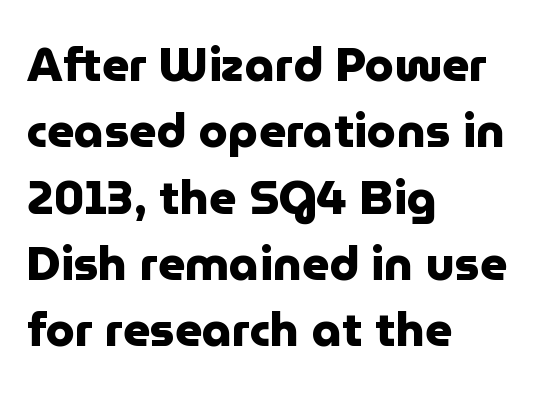
{"serif": "no", "italic": "no", "bold": "yes", "weight": "heavy", "width": "normal", "stroke_contrast": "low", "x_height": "medium", "monospaced": "no", "underline": "no", "align": "left", "line_spacing": "normal", "line_spacing_ratio": 1.41, "letter_spacing": "normal", "letter_spacing_em": 0.0, "glyph_px": 47}
